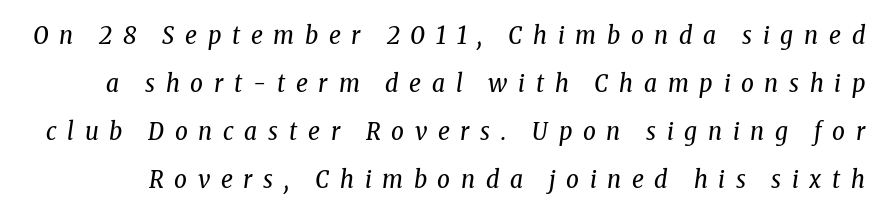
The image shows 25 px text type, italic (leaning right); set loose line spacing (1.92x), unusually wide letter spacing (+0.43 em), not underlined.
